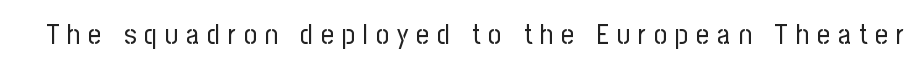
{"serif": "no", "italic": "no", "bold": "no", "weight": "regular", "width": "condensed", "stroke_contrast": "low", "x_height": "medium", "monospaced": "no", "underline": "no", "letter_spacing": "wide", "letter_spacing_em": 0.29, "glyph_px": 28}
